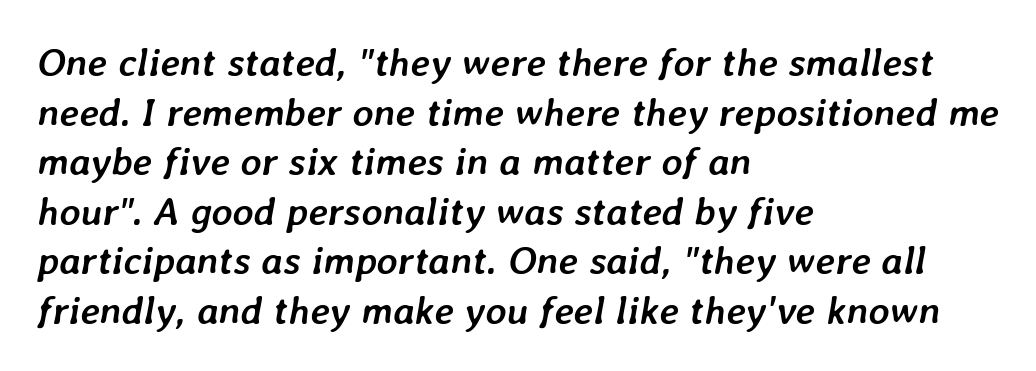
Q: Is the text bold? A: Yes.
Q: Is the text italic (slanted)? A: Yes, it leans right by about 7 degrees.
Q: Is the text underlined? A: No.
Q: How is the paragraph aligned? A: Left-aligned.
Q: Is the spacing between letters normal or unusually wide? A: Normal.
Q: Width (condensed, normal, or wide)? A: Normal.
Q: Stroke contrast? A: Low.
Q: x-height? A: Medium.
Q: Monospaced? A: No.
